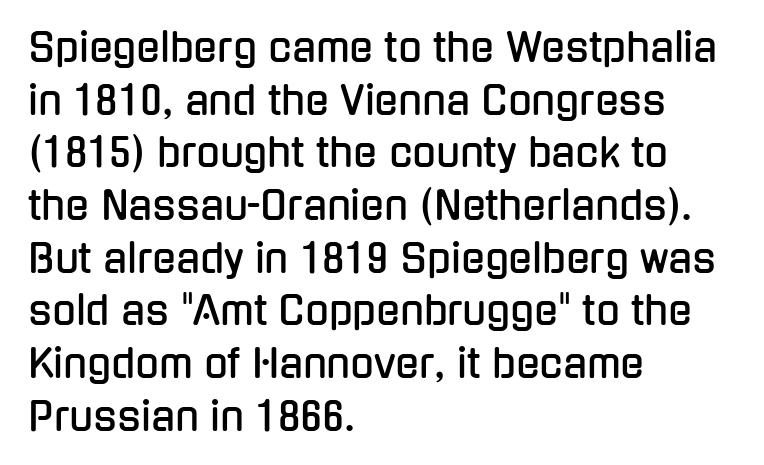
{"serif": "no", "italic": "no", "width": "condensed", "stroke_contrast": "low", "x_height": "medium", "monospaced": "no", "underline": "no", "align": "left", "line_spacing": "normal", "line_spacing_ratio": 1.35, "letter_spacing": "normal", "letter_spacing_em": 0.0, "glyph_px": 39}
